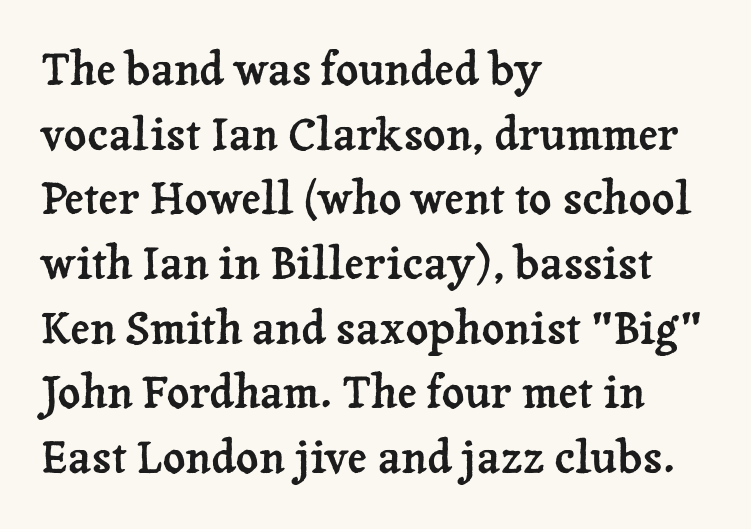
{"serif": "yes", "italic": "no", "width": "normal", "stroke_contrast": "low", "x_height": "medium", "monospaced": "no", "underline": "no", "align": "left", "line_spacing": "normal", "line_spacing_ratio": 1.47, "letter_spacing": "normal", "letter_spacing_em": 0.0, "glyph_px": 44}
